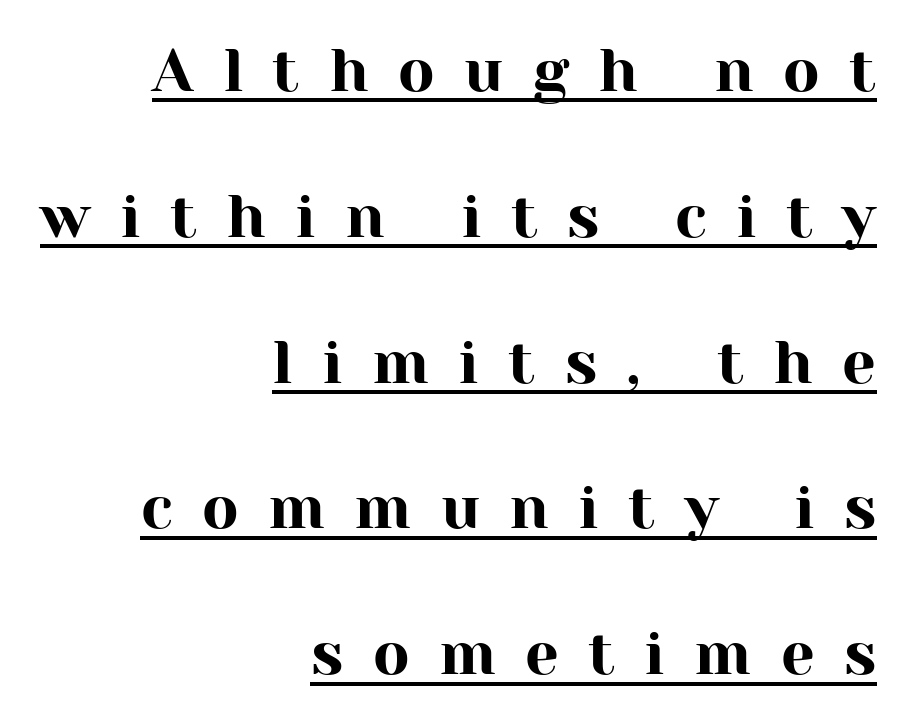
The image shows 60 px serif type, upright; set right-aligned, loose line spacing (2.43x), unusually wide letter spacing (+0.49 em), underlined; high stroke contrast and a medium x-height.
